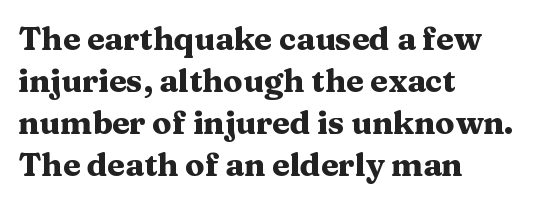
Q: Is the text bold? A: Yes.
Q: Is the text italic (slanted)? A: No, it is upright.
Q: Is the typeface a serif or a sans-serif typeface? A: Serif.
Q: Is the text underlined? A: No.
Q: How is the paragraph aligned? A: Left-aligned.
Q: Is the spacing between letters normal or unusually wide? A: Normal.
Q: Is the spacing between lines tight, normal or loose? A: Normal.
Q: Width (condensed, normal, or wide)? A: Wide.
Q: Stroke contrast? A: Medium.
Q: x-height? A: Medium.
Q: Monospaced? A: No.
